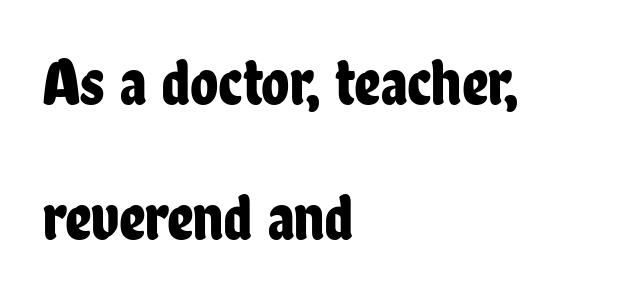
Grotesque or geometric, the face here clearly has no serifs. Horizontal alignment here is leftward, the default for most running prose. Note the varied advance widths — an 'i' is clearly narrower than an 'm'. Compared with typical paragraphs, the rows here are farther apart. It's the straight-up-and-down kind of type.
